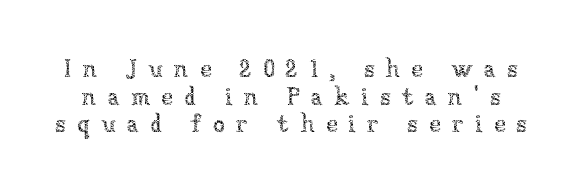
{"italic": "no", "bold": "no", "underline": "no", "line_spacing": "tight", "line_spacing_ratio": 1.15, "letter_spacing": "wide", "letter_spacing_em": 0.46, "glyph_px": 24}
